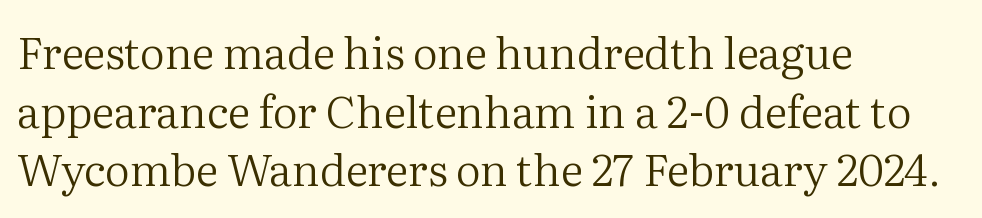
The area under the type is left untouched. Each letter keeps its own natural width here, so spacing adapts to shape. Every character sits straight up, as roman type does. The paragraph has a hard left edge and a soft right edge. There is no visible air inserted between adjacent glyphs. The line-height multiplier appears to be the usual default.
